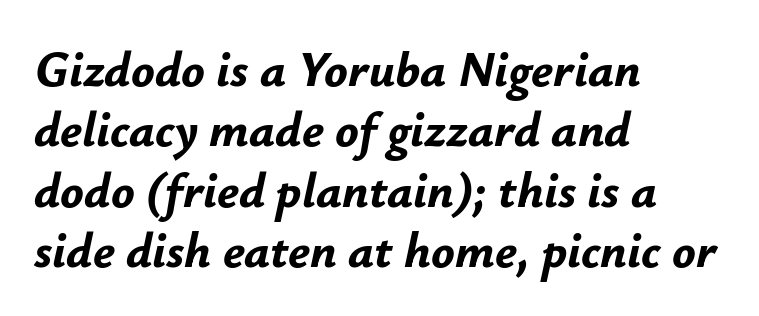
Yep, that's italic — everything's leaning. Weight check: bold — yes, fully. Left-aligned paragraph, ragged on the right. Spacing between characters is what you'd get straight out of the box.
